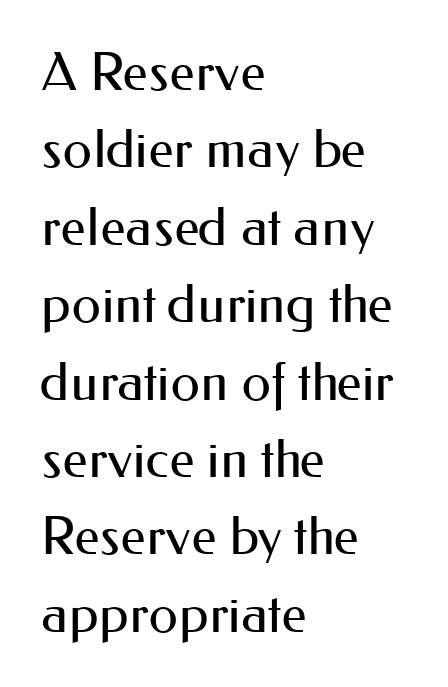
{"serif": "no", "italic": "no", "bold": "no", "weight": "regular", "width": "normal", "stroke_contrast": "medium", "x_height": "small", "monospaced": "no", "underline": "no", "align": "left", "line_spacing": "normal", "line_spacing_ratio": 1.46, "letter_spacing": "normal", "letter_spacing_em": 0.0, "glyph_px": 53}
